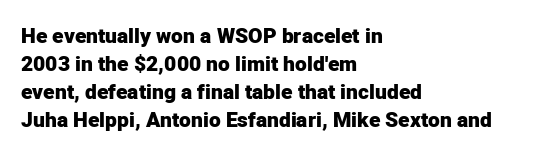
{"italic": "no", "bold": "yes", "underline": "no", "align": "left", "line_spacing": "normal", "line_spacing_ratio": 1.33, "letter_spacing": "normal", "letter_spacing_em": 0.0, "glyph_px": 21}
